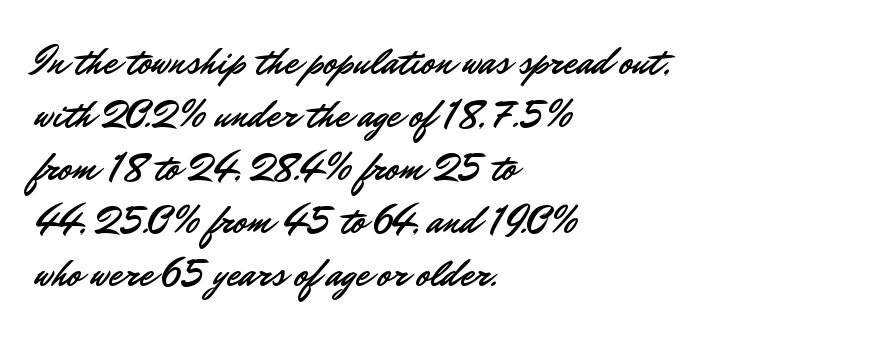
Q: Is the text italic (slanted)? A: Yes.
Q: Is the typeface a serif or a sans-serif typeface? A: Sans-serif.
Q: Is the text underlined? A: No.
Q: How is the paragraph aligned? A: Left-aligned.
Q: Is the spacing between letters normal or unusually wide? A: Normal.
Q: Is the spacing between lines tight, normal or loose? A: Normal.
Q: Width (condensed, normal, or wide)? A: Normal.
Q: Stroke contrast? A: Low.
Q: x-height? A: Small.
Q: Monospaced? A: No.
